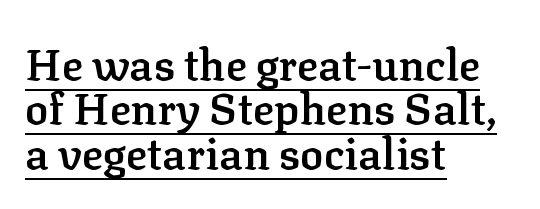
Q: Is the text bold? A: Semi-bold.
Q: Is the text italic (slanted)? A: No, it is upright.
Q: Is the typeface a serif or a sans-serif typeface? A: Serif.
Q: Is the text underlined? A: Yes.
Q: How is the paragraph aligned? A: Left-aligned.
Q: Is the spacing between letters normal or unusually wide? A: Normal.
Q: Is the spacing between lines tight, normal or loose? A: Tight.
Q: Width (condensed, normal, or wide)? A: Normal.
Q: Stroke contrast? A: Low.
Q: x-height? A: Medium.
Q: Monospaced? A: No.
